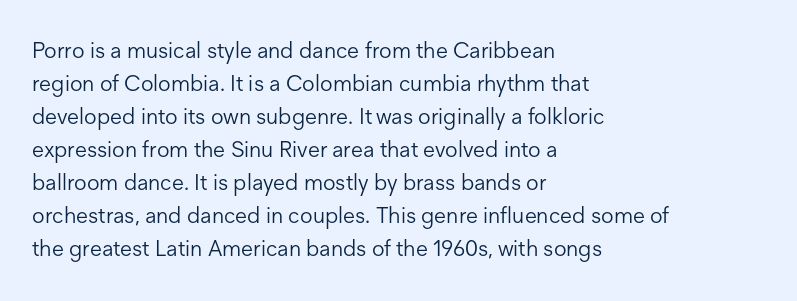
Q: Is the text bold? A: No.
Q: Is the text italic (slanted)? A: No, it is upright.
Q: Is the text underlined? A: No.
Q: How is the paragraph aligned? A: Left-aligned.
Q: Is the spacing between letters normal or unusually wide? A: Normal.
Q: Is the spacing between lines tight, normal or loose? A: Normal.
